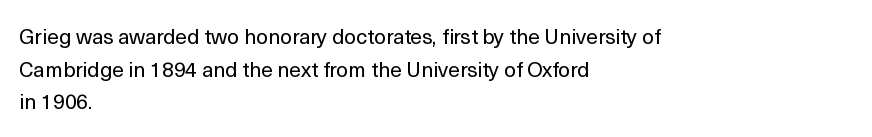
Q: Is the text bold? A: No.
Q: Is the text italic (slanted)? A: No, it is upright.
Q: Is the text underlined? A: No.
Q: How is the paragraph aligned? A: Left-aligned.
Q: Is the spacing between letters normal or unusually wide? A: Normal.
Q: Is the spacing between lines tight, normal or loose? A: Normal.
